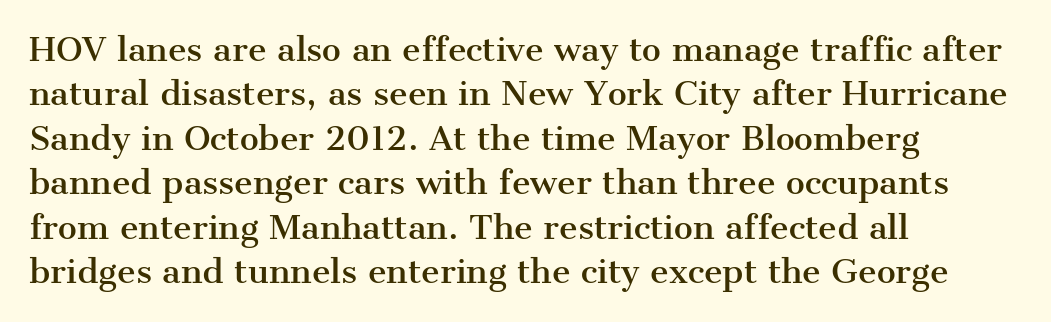
Serif or sans? Serif — the stroke terminals have little feet. Check under the words: just untouched page. The text block is weighted toward the left margin, trailing off unevenly rightward. Varying glyph widths throughout — classic text-font behaviour.
